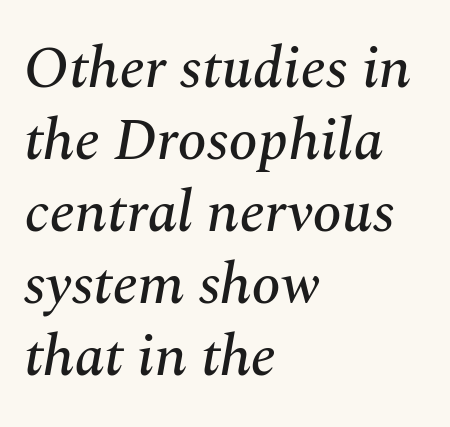
Rule under the text: the space is simply empty. Here the glyphs are tracked normally, forming tight word shapes. Designer's note — italics engaged. In terms of letterform style, serifs are clearly present. The passage is arranged the way most books set body copy — flush left.
